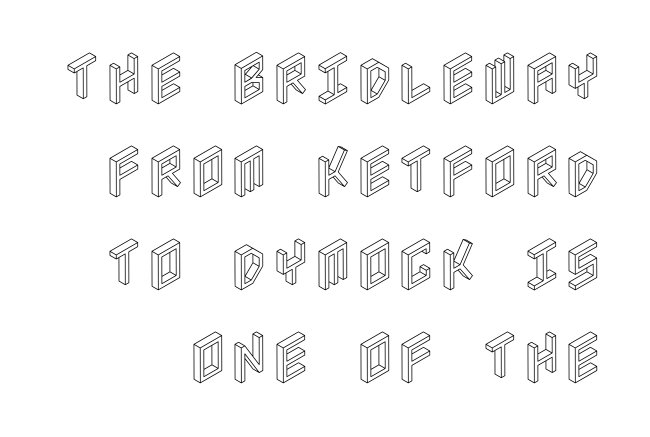
{"italic": "no", "width": "condensed", "x_height": "large", "underline": "no", "align": "right", "line_spacing": "normal", "line_spacing_ratio": 1.63, "letter_spacing": "normal", "letter_spacing_em": 0.0, "glyph_px": 57}
